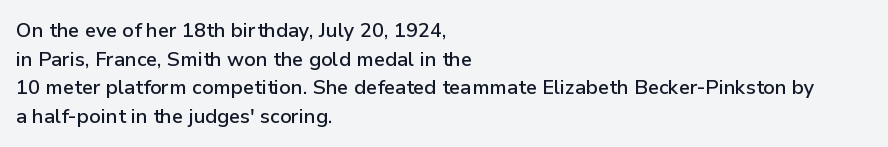
Q: Is the text italic (slanted)? A: No, it is upright.
Q: Is the text underlined? A: No.
Q: How is the paragraph aligned? A: Left-aligned.
Q: Is the spacing between letters normal or unusually wide? A: Normal.
Q: Is the spacing between lines tight, normal or loose? A: Normal.
